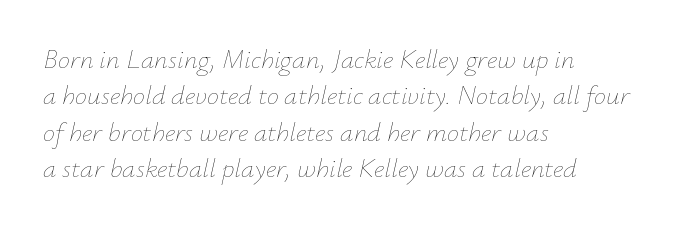
The cut favours lightness, reaching ordinary text weight at its darkest. Does the copy run flush right? No — it runs flush left. The space directly below the letters is spotless. The typography opts for an oblique posture over an upright one. Is the letter spacing exaggerated? No — it looks like the ordinary default. This sample keeps an unexceptional amount of space between lines.
